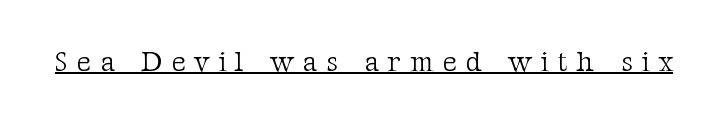
Q: Is the text bold? A: No.
Q: Is the text italic (slanted)? A: No, it is upright.
Q: Is the typeface a serif or a sans-serif typeface? A: Serif.
Q: Is the text underlined? A: Yes.
Q: Is the spacing between letters normal or unusually wide? A: Unusually wide.
Q: Width (condensed, normal, or wide)? A: Normal.
Q: Stroke contrast? A: Medium.
Q: x-height? A: Medium.
Q: Monospaced? A: No.
